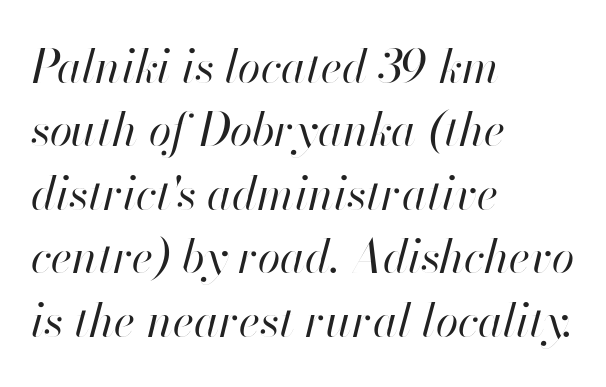
The image shows 46 px regular-weight type, italic (leaning right); set left-aligned, normal line spacing (1.38x), normal letter spacing, not underlined; high stroke contrast and a small x-height.
